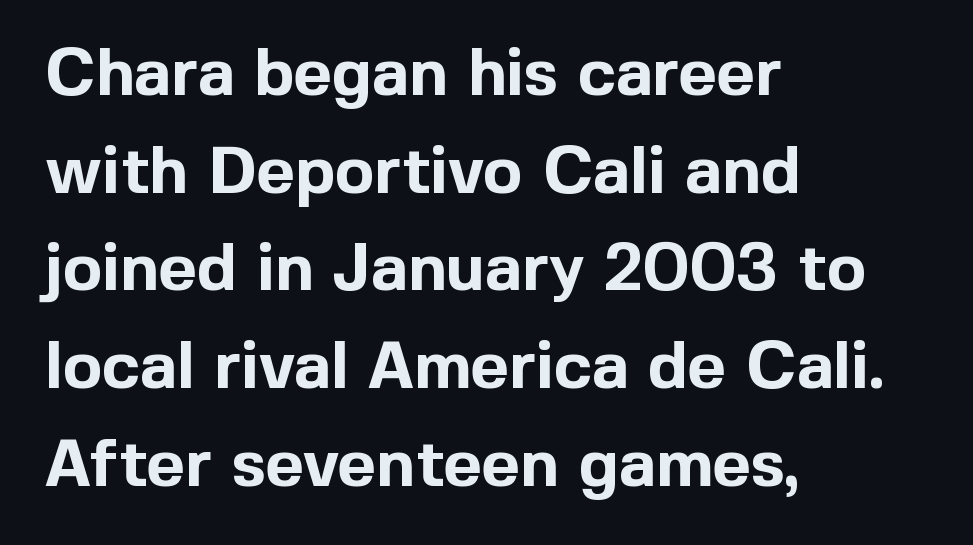
{"serif": "no", "italic": "no", "bold": "yes", "weight": "bold", "width": "normal", "x_height": "medium", "monospaced": "no", "underline": "no", "align": "left", "line_spacing": "normal", "line_spacing_ratio": 1.48, "letter_spacing": "normal", "letter_spacing_em": 0.0, "glyph_px": 66}
